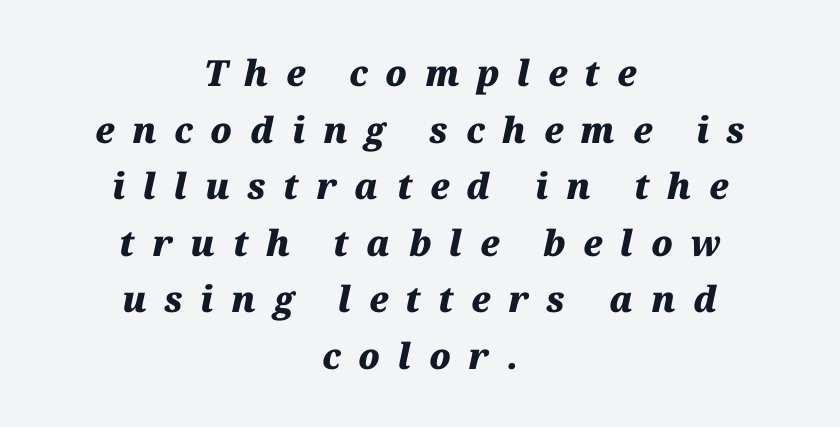
Q: Is the text bold? A: Yes.
Q: Is the text italic (slanted)? A: Yes, it leans right by about 12 degrees.
Q: Is the text underlined? A: No.
Q: How is the paragraph aligned? A: Centered.
Q: Is the spacing between letters normal or unusually wide? A: Unusually wide.
Q: Is the spacing between lines tight, normal or loose? A: Normal.
Q: Width (condensed, normal, or wide)? A: Normal.
Q: Stroke contrast? A: Medium.
Q: x-height? A: Medium.
Q: Monospaced? A: No.
